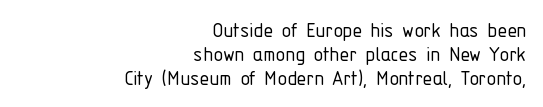
Is there much room between lines? No — they nearly touch. Characters follow at the spacing the type designer built in. Rendered with straight, roman letterforms. Is this a heavy cut? Hardly; it is regular or lighter. The specimen omits any rule beneath the text block's lines. The passage is arranged like a letterhead date or caption credit — flush right.
